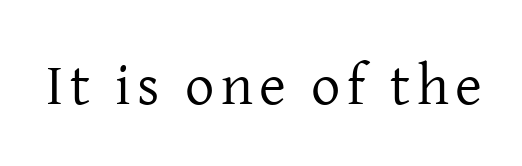
The image shows 58 px regular-weight serif type, upright; set not underlined; low stroke contrast and a medium x-height.
